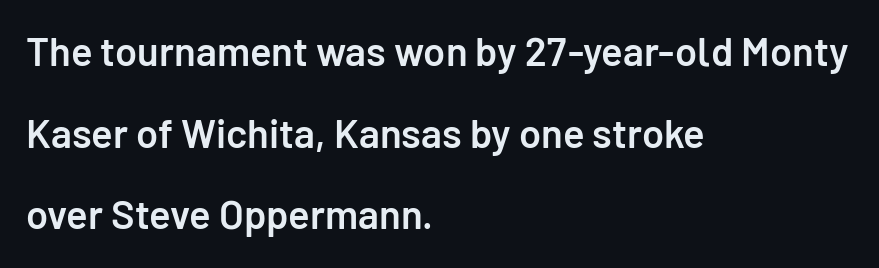
Leftover space on each line is placed entirely after the last word. The line-height multiplier appears high, well above default. In terms of posture, this sample is upright. Typographically, this falls in the sans-serif category. In terms of weight, the rendering is demibold, just under bold.
